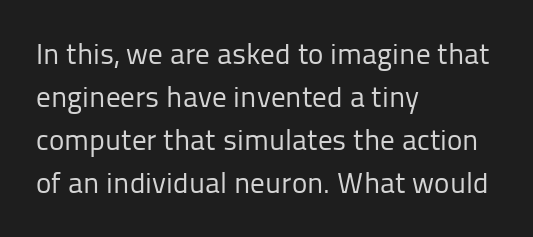
{"serif": "no", "italic": "no", "bold": "no", "weight": "regular", "width": "normal", "stroke_contrast": "low", "x_height": "medium", "monospaced": "no", "underline": "no", "align": "left", "line_spacing": "normal", "line_spacing_ratio": 1.48, "letter_spacing": "normal", "letter_spacing_em": 0.0, "glyph_px": 29}
